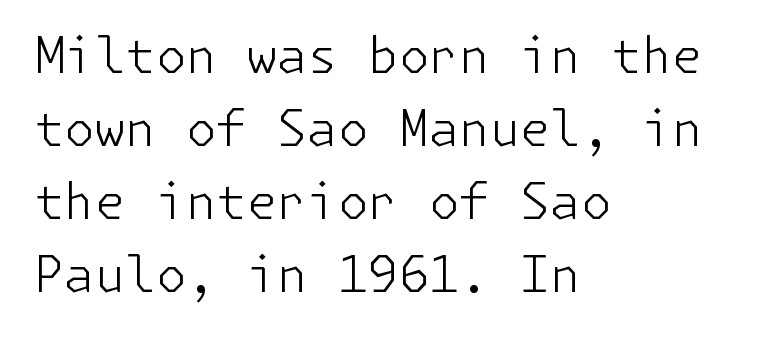
{"serif": "no", "italic": "no", "bold": "no", "weight": "light", "width": "normal", "stroke_contrast": "low", "x_height": "medium", "underline": "no", "align": "left", "line_spacing": "normal", "line_spacing_ratio": 1.49, "letter_spacing": "normal", "letter_spacing_em": 0.0, "glyph_px": 49}
